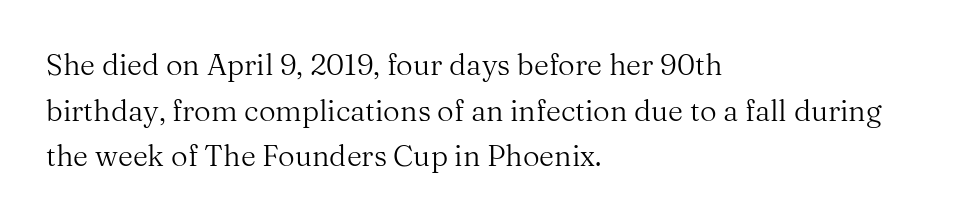
Q: Is the text bold? A: No.
Q: Is the text italic (slanted)? A: No, it is upright.
Q: Is the typeface a serif or a sans-serif typeface? A: Serif.
Q: Is the text underlined? A: No.
Q: How is the paragraph aligned? A: Left-aligned.
Q: Is the spacing between letters normal or unusually wide? A: Normal.
Q: Is the spacing between lines tight, normal or loose? A: Normal.
Q: Width (condensed, normal, or wide)? A: Normal.
Q: Stroke contrast? A: Medium.
Q: x-height? A: Medium.
Q: Monospaced? A: No.
